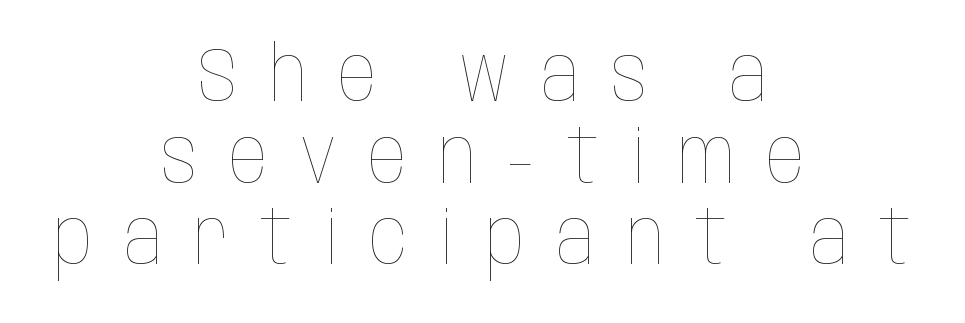
Layout note: lines centered. A roman cut, with each character standing at attention. This block would grow much taller if given ordinary leading; it's compressed now. Here the glyphs are tracked loosely, breaking word shapes into spaced letters. The area under the type is left untouched.
